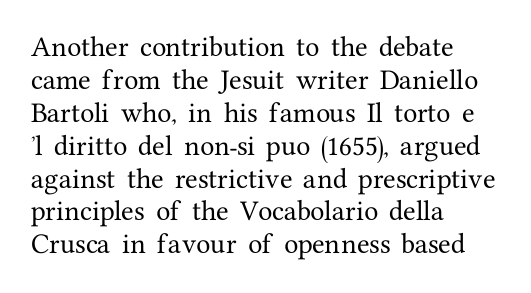
Q: Is the text italic (slanted)? A: No, it is upright.
Q: Is the text underlined? A: No.
Q: How is the paragraph aligned? A: Left-aligned.
Q: Is the spacing between letters normal or unusually wide? A: Normal.
Q: Is the spacing between lines tight, normal or loose? A: Normal.
